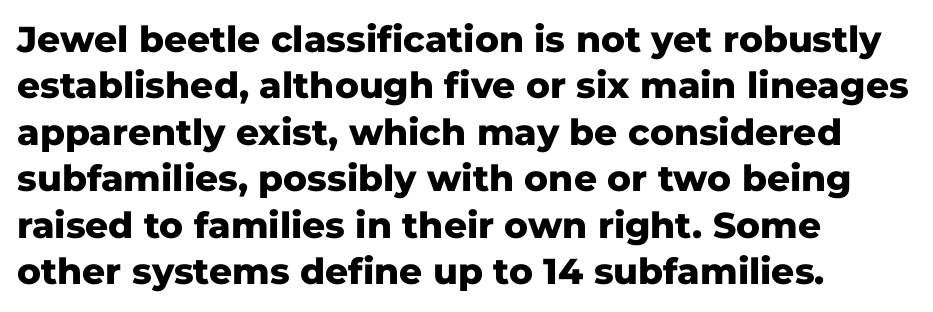
Is this a fixed-width face? No — the glyphs have proportional, varying widths. The passage shown is typeset with a sans-serif family. Descenders hang freely into open space. Normally led — the rows are evenly, conventionally spaced. Quick note: not italic, upright. Glyph-to-glyph distance matches everyday printed text.
